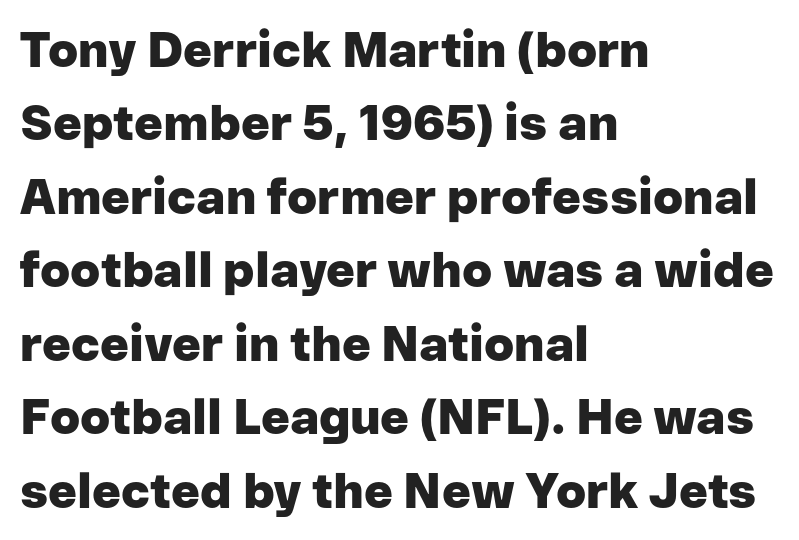
{"serif": "no", "italic": "no", "bold": "yes", "weight": "heavy", "width": "normal", "stroke_contrast": "low", "x_height": "medium", "monospaced": "no", "underline": "no", "align": "left", "line_spacing": "normal", "line_spacing_ratio": 1.5, "letter_spacing": "normal", "letter_spacing_em": 0.0, "glyph_px": 49}
